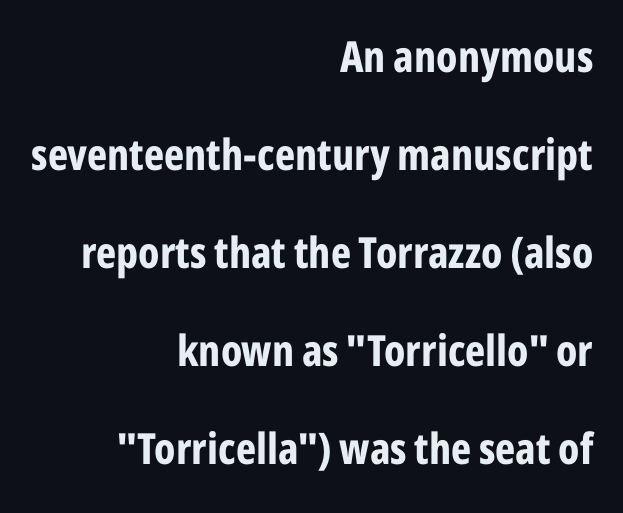
{"serif": "no", "italic": "no", "bold": "yes", "weight": "bold", "width": "condensed", "stroke_contrast": "low", "x_height": "medium", "monospaced": "no", "underline": "no", "align": "right", "line_spacing": "loose", "line_spacing_ratio": 2.28, "letter_spacing": "normal", "letter_spacing_em": 0.0, "glyph_px": 43}
